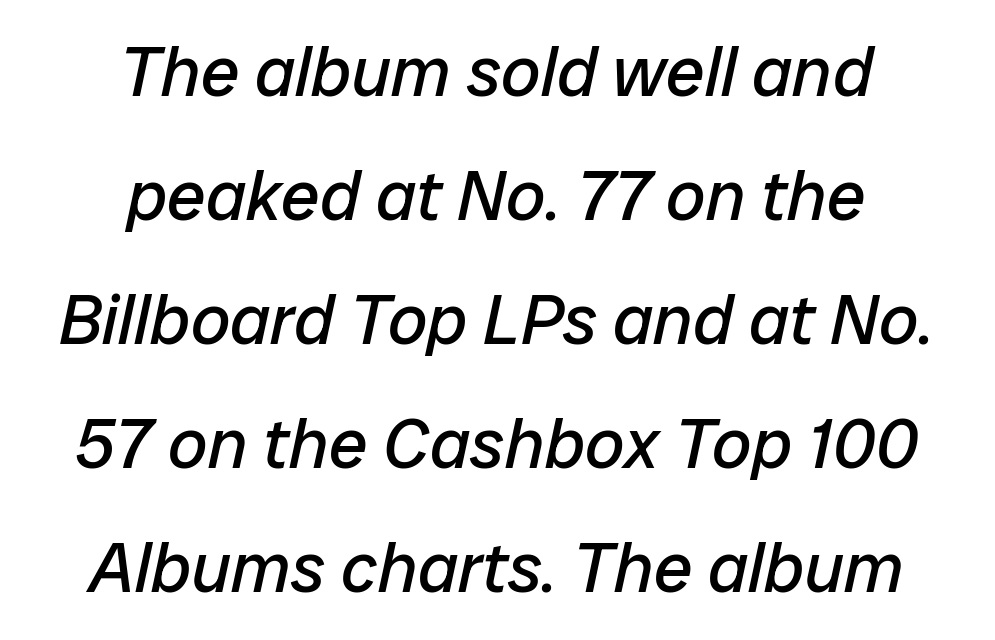
Heft: none added — not bold. Horizontal alignment here is central, giving a formal, balanced look. The specimen omits any rule beneath the text block's lines. The type is set solid horizontally, with unmodified tracking.
